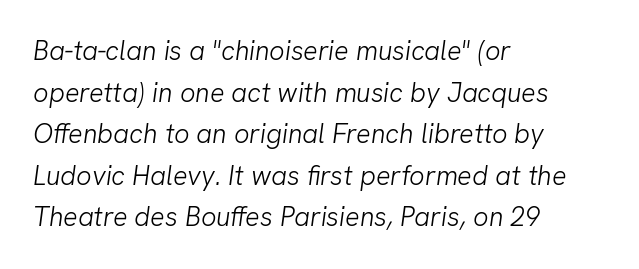
Here the glyphs are tracked normally, forming tight word shapes. This block has exactly the height ordinary leading produces. The setting favours the left margin, as ordinary paragraphs usually do. Type without underlining.
